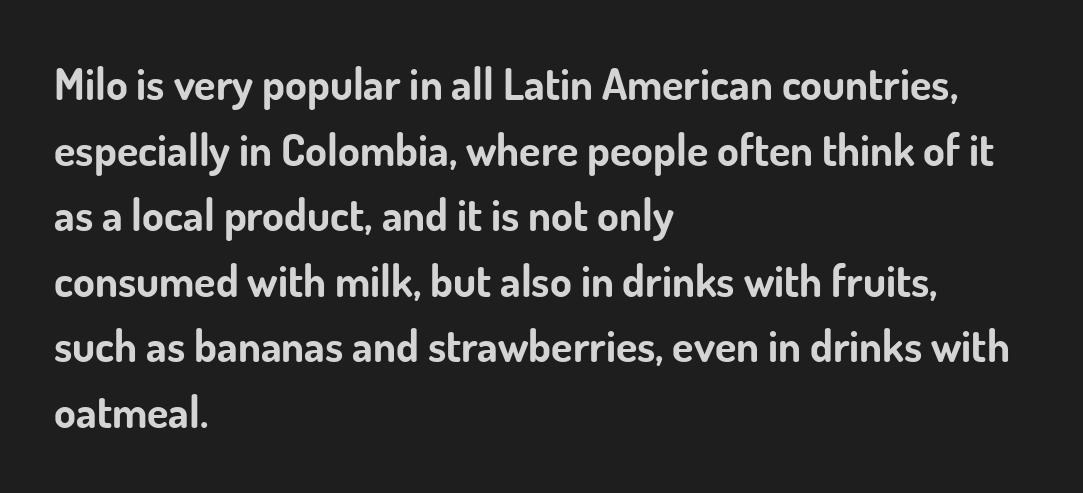
The image shows 44 px bold sans-serif type, upright; set left-aligned, normal line spacing (1.49x), normal letter spacing, not underlined; low stroke contrast and a small x-height.
